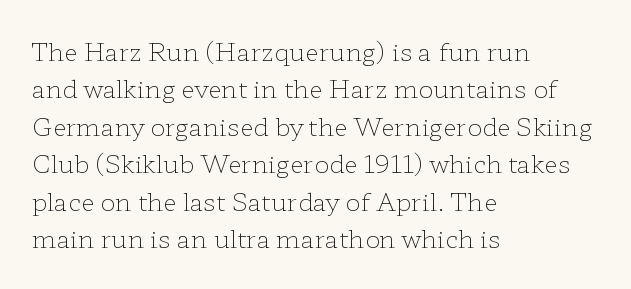
In CSS terms this would be text-align: left. Descenders are the only things crossing below the line. One glance says typical: line gaps are just what's usual. This is the regular roman posture of the typeface.
